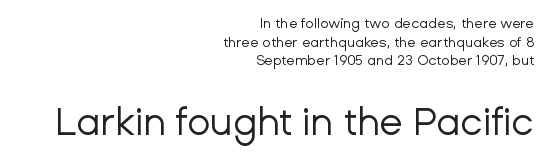
The image shows 38 px regular-weight sans-serif type, upright; set right-aligned, normal line spacing (1.33x), normal letter spacing, not underlined; the second (bottom) block is 2.71x larger; low stroke contrast and a medium x-height.
